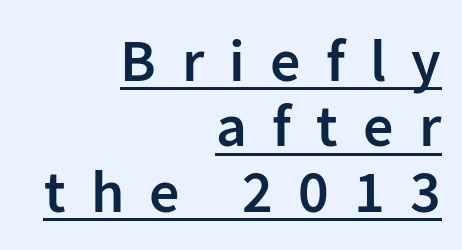
Ascenders rise straight up at ninety degrees. Serifs: no, the terminals of the letterforms are clean. Where is the straight margin? On the right. Semibold letterforms, between regular and bold. A typesetter would call this leading minimal, almost set solid. Honestly, the letter spacing is so wide it's the main thing you notice.
